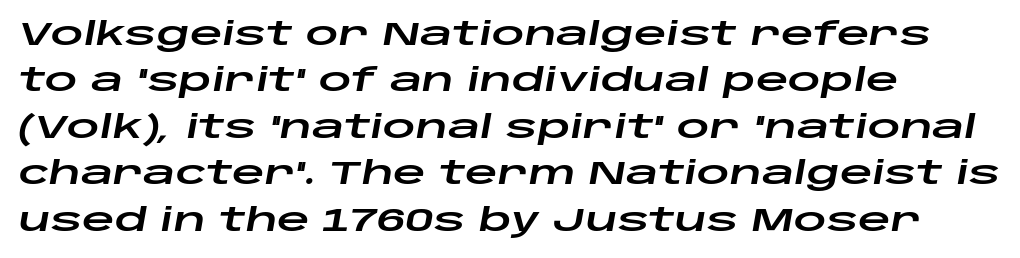
Q: Is the text italic (slanted)? A: Yes, it leans right by about 10 degrees.
Q: Is the text underlined? A: No.
Q: How is the paragraph aligned? A: Left-aligned.
Q: Is the spacing between letters normal or unusually wide? A: Normal.
Q: Is the spacing between lines tight, normal or loose? A: Normal.
Q: Width (condensed, normal, or wide)? A: Wide.
Q: Stroke contrast? A: Low.
Q: x-height? A: Large.
Q: Monospaced? A: No.
